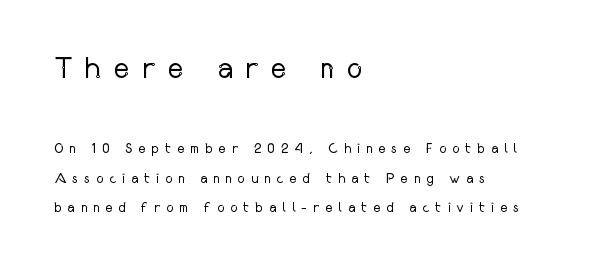
Q: Is the text bold? A: No.
Q: Is the text italic (slanted)? A: No, it is upright.
Q: Is the typeface a serif or a sans-serif typeface? A: Sans-serif.
Q: Is the text underlined? A: No.
Q: How is the paragraph aligned? A: Left-aligned.
Q: Is the spacing between letters normal or unusually wide? A: Unusually wide.
Q: Is the spacing between lines tight, normal or loose? A: Loose.
Q: Which block of text is set in a larger size, the first (top) or the second (bottom)? A: The first (top) one.
Q: Width (condensed, normal, or wide)? A: Condensed.
Q: Stroke contrast? A: Low.
Q: x-height? A: Medium.
Q: Monospaced? A: No.
